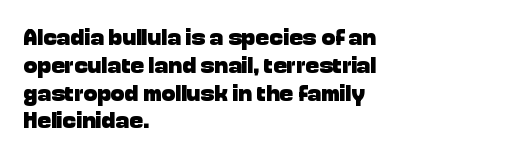
{"italic": "no", "bold": "yes", "underline": "no", "align": "left", "line_spacing_ratio": 1.21, "letter_spacing": "normal", "letter_spacing_em": 0.0, "glyph_px": 23}
